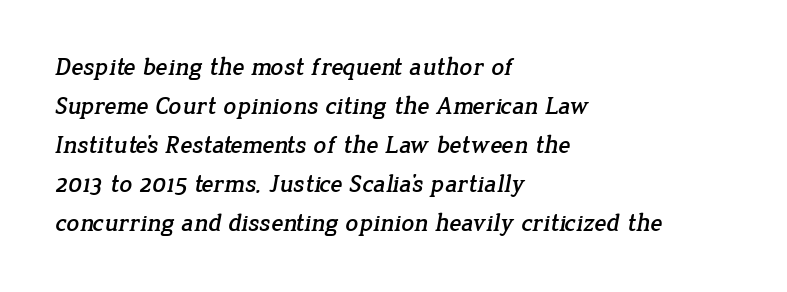
The image shows 25 px text type; set left-aligned, normal line spacing (1.56x), normal letter spacing, not underlined.
